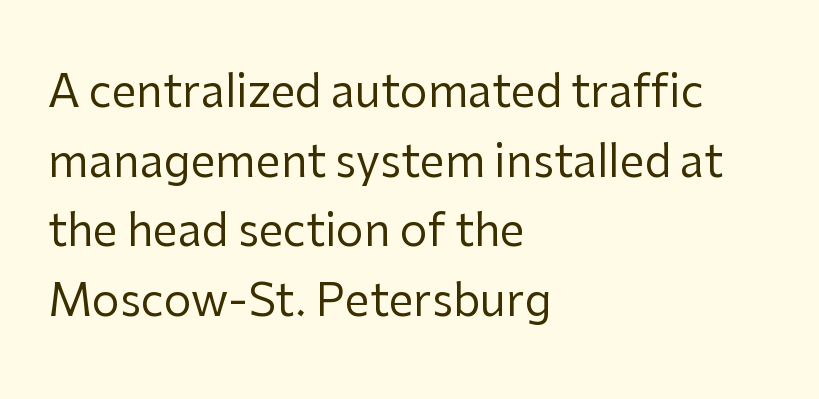
{"serif": "no", "italic": "no", "bold": "no", "weight": "regular", "width": "normal", "stroke_contrast": "low", "x_height": "medium", "monospaced": "no", "underline": "no", "align": "left", "line_spacing": "normal", "line_spacing_ratio": 1.58, "letter_spacing": "normal", "letter_spacing_em": 0.0, "glyph_px": 44}
